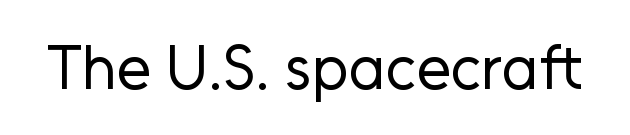
Q: Is the text bold? A: No.
Q: Is the text italic (slanted)? A: No, it is upright.
Q: Is the typeface a serif or a sans-serif typeface? A: Sans-serif.
Q: Is the text underlined? A: No.
Q: Is the spacing between letters normal or unusually wide? A: Normal.
Q: Width (condensed, normal, or wide)? A: Normal.
Q: Stroke contrast? A: Low.
Q: x-height? A: Medium.
Q: Monospaced? A: No.
